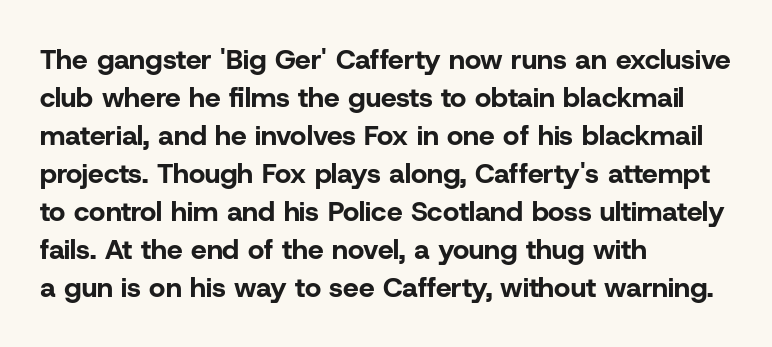
The image shows 28 px bold sans-serif type, upright; set left-aligned, normal line spacing (1.36x), normal letter spacing, not underlined; low stroke contrast and a medium x-height.
